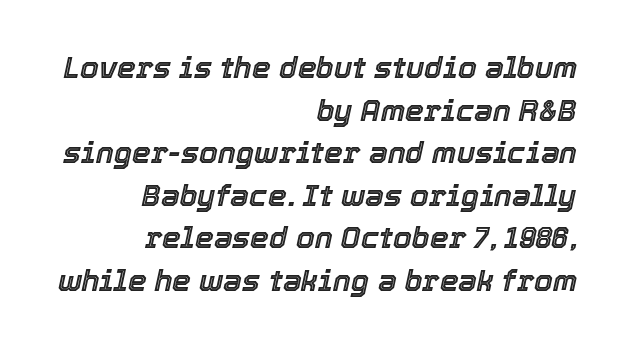
The image shows 30 px text type, italic (leaning right); set right-aligned, normal line spacing (1.42x), normal letter spacing, not underlined; a medium x-height.
